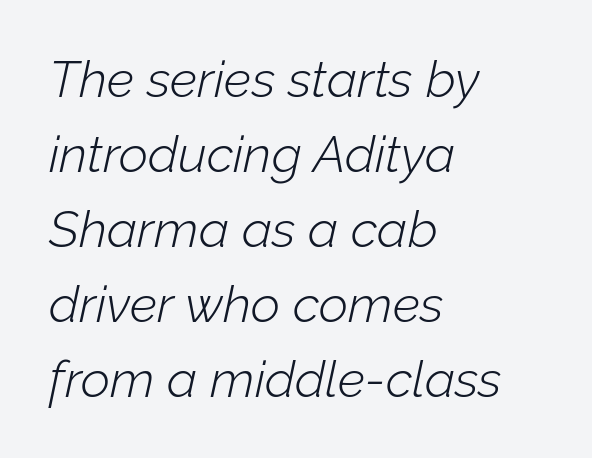
Plain, unruled lines of type. The leading is moderate, giving the passage an even texture. A typesetter would mark this as italic. Students, note that the glyphs here touch the page at normal intervals.
